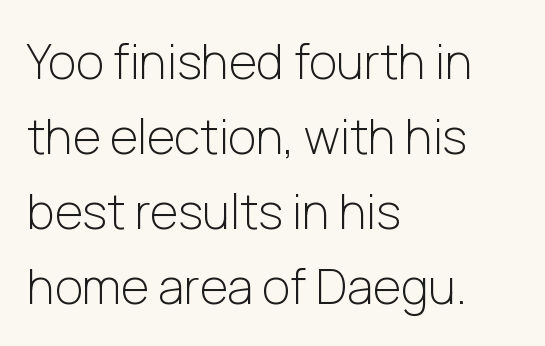
Anything drawn beneath the words? Only blank space. Posture: upright roman. The weight would be labelled regular, book, light, or lighter still. Look at the tracking — it's just the regular setting, nothing added.
